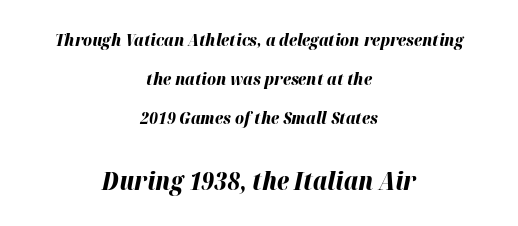
These words are printed bold, with thick strokes throughout. The vertical gap from one line to the next is large. This layout puts the modest block above and the oversized block below. Letters rest on an invisible, unmarked baseline.
